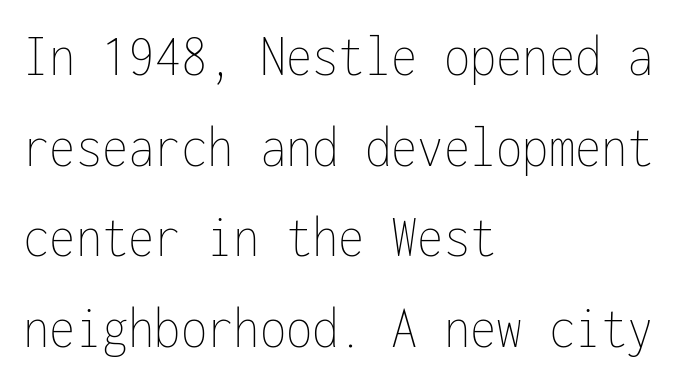
The image shows 60 px thin, condensed type, upright, monospaced; set left-aligned, normal line spacing (1.51x), normal letter spacing, not underlined; low stroke contrast and a medium x-height.
